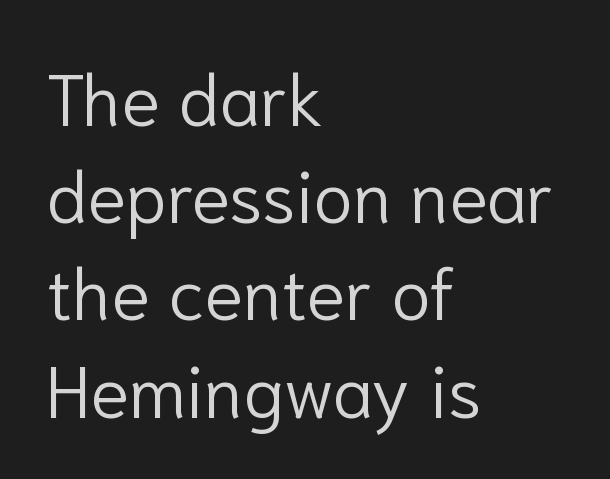
Q: Is the text bold? A: No.
Q: Is the text italic (slanted)? A: No, it is upright.
Q: Is the typeface a serif or a sans-serif typeface? A: Sans-serif.
Q: Is the text underlined? A: No.
Q: How is the paragraph aligned? A: Left-aligned.
Q: Is the spacing between letters normal or unusually wide? A: Normal.
Q: Is the spacing between lines tight, normal or loose? A: Normal.
Q: Width (condensed, normal, or wide)? A: Normal.
Q: Stroke contrast? A: Low.
Q: x-height? A: Medium.
Q: Monospaced? A: No.
